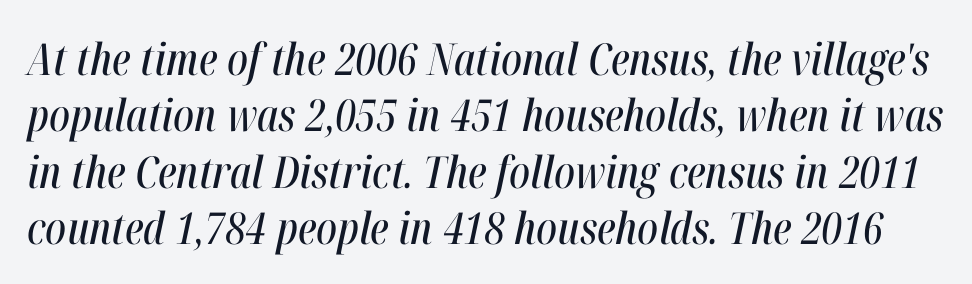
Q: Is the text italic (slanted)? A: Yes, it leans right by about 12 degrees.
Q: Is the text underlined? A: No.
Q: Is the spacing between letters normal or unusually wide? A: Normal.
Q: Is the spacing between lines tight, normal or loose? A: Normal.
Q: Width (condensed, normal, or wide)? A: Condensed.
Q: Stroke contrast? A: High.
Q: x-height? A: Medium.
Q: Monospaced? A: No.
